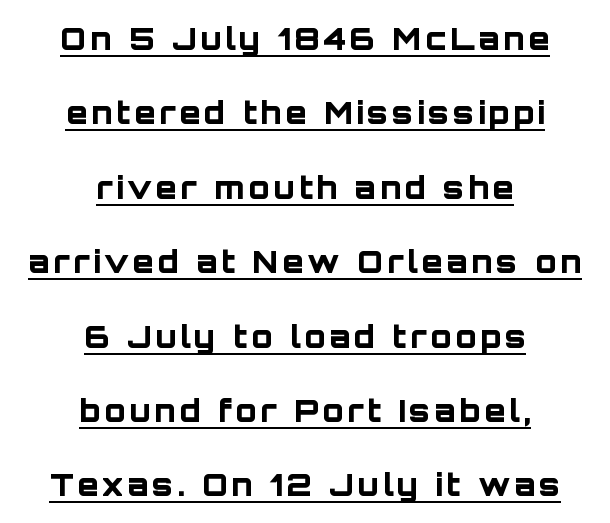
The specimen reads as upright at a glance. Short and long lines alike share a common midpoint. Leading is clearly above the norm, producing a sparse column. Think of a printed novel: that variable character pitch is what you see here. Strong, thick strokes mark this as bold type.
